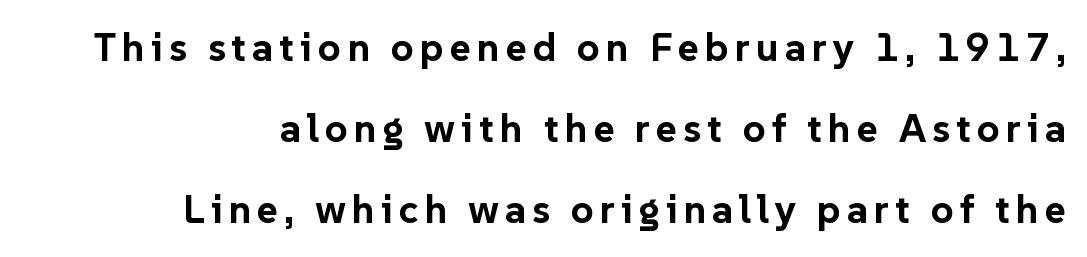
The image shows 40 px bold sans-serif type, upright; set right-aligned, loose line spacing (2.03x), not underlined; low stroke contrast and a medium x-height.
